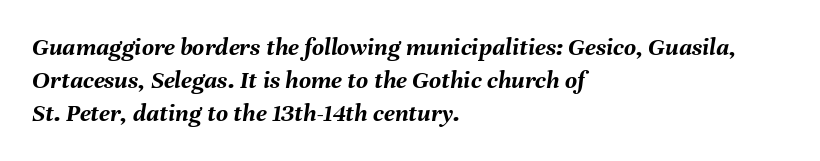
The image shows 26 px bold type, italic (leaning right); set left-aligned, normal line spacing (1.27x), normal letter spacing, not underlined.
